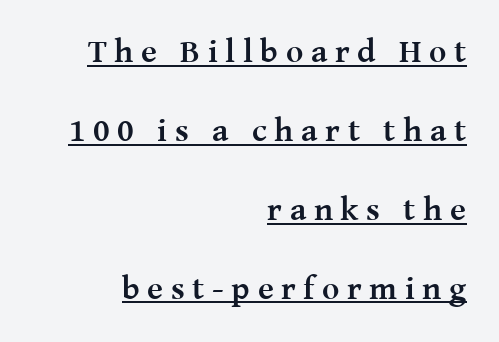
Q: Is the text bold? A: Yes.
Q: Is the text italic (slanted)? A: No, it is upright.
Q: Is the typeface a serif or a sans-serif typeface? A: Serif.
Q: Is the text underlined? A: Yes.
Q: How is the paragraph aligned? A: Right-aligned.
Q: Is the spacing between letters normal or unusually wide? A: Unusually wide.
Q: Is the spacing between lines tight, normal or loose? A: Loose.
Q: Width (condensed, normal, or wide)? A: Normal.
Q: Stroke contrast? A: Medium.
Q: x-height? A: Medium.
Q: Monospaced? A: No.
